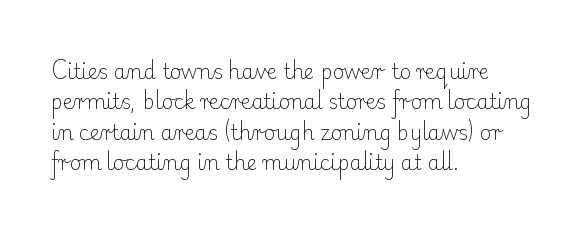
{"italic": "no", "bold": "no", "underline": "no", "align": "left", "line_spacing": "normal", "line_spacing_ratio": 1.52, "letter_spacing": "normal", "letter_spacing_em": 0.0, "glyph_px": 20}
